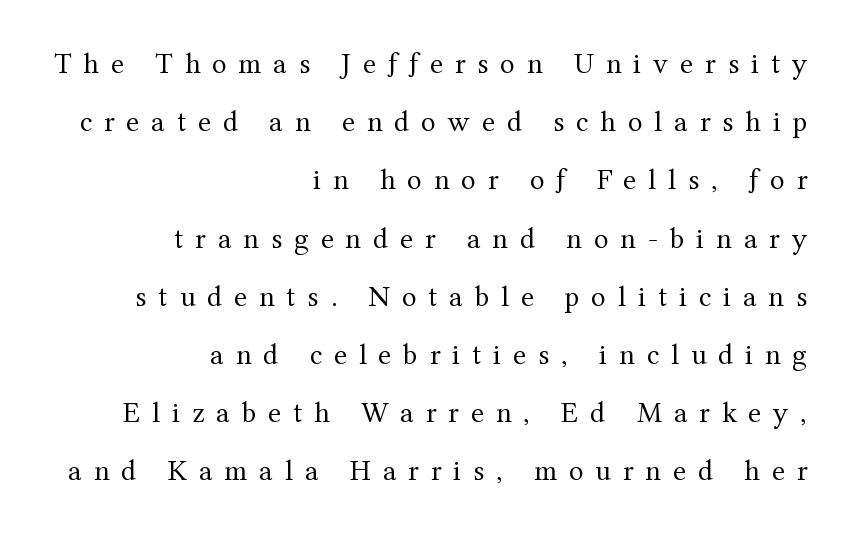
{"serif": "yes", "italic": "no", "bold": "no", "weight": "regular", "width": "normal", "stroke_contrast": "medium", "x_height": "medium", "monospaced": "no", "underline": "no", "align": "right", "line_spacing": "loose", "line_spacing_ratio": 1.94, "letter_spacing": "wide", "letter_spacing_em": 0.4, "glyph_px": 30}
